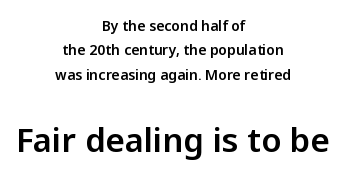
The image shows 33 px sans-serif type, upright; set centered, line spacing 1.75x, normal letter spacing, not underlined; the second (bottom) block is 2.36x larger; low stroke contrast and a medium x-height.
